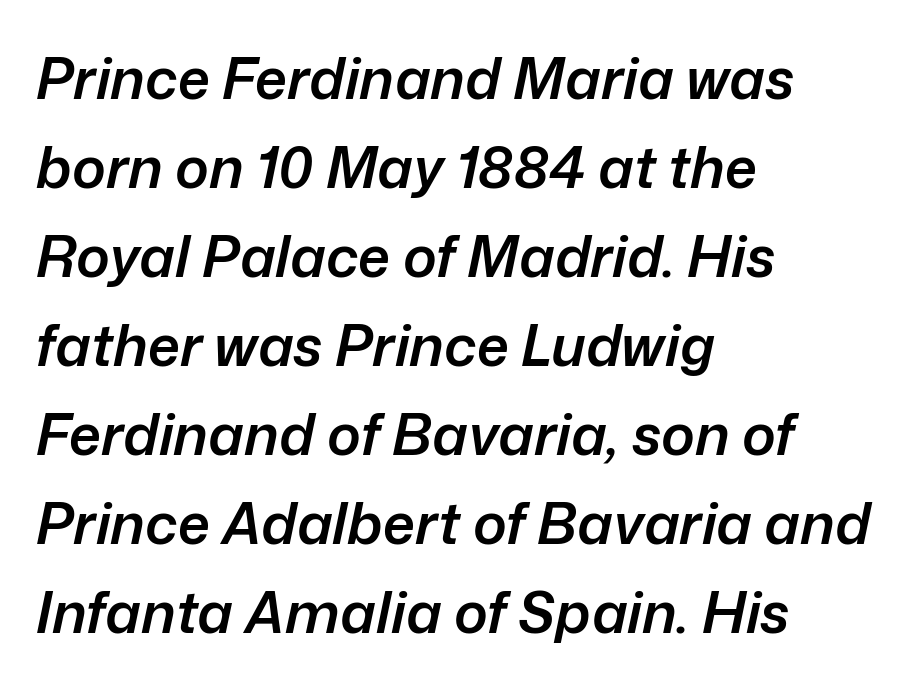
{"italic": "yes", "lean": "right", "slant_degrees": 12, "bold": "semi", "weight": "semibold", "width": "normal", "stroke_contrast": "low", "x_height": "medium", "monospaced": "no", "underline": "no", "align": "left", "line_spacing": "normal", "line_spacing_ratio": 1.56, "letter_spacing": "normal", "letter_spacing_em": 0.0, "glyph_px": 57}
